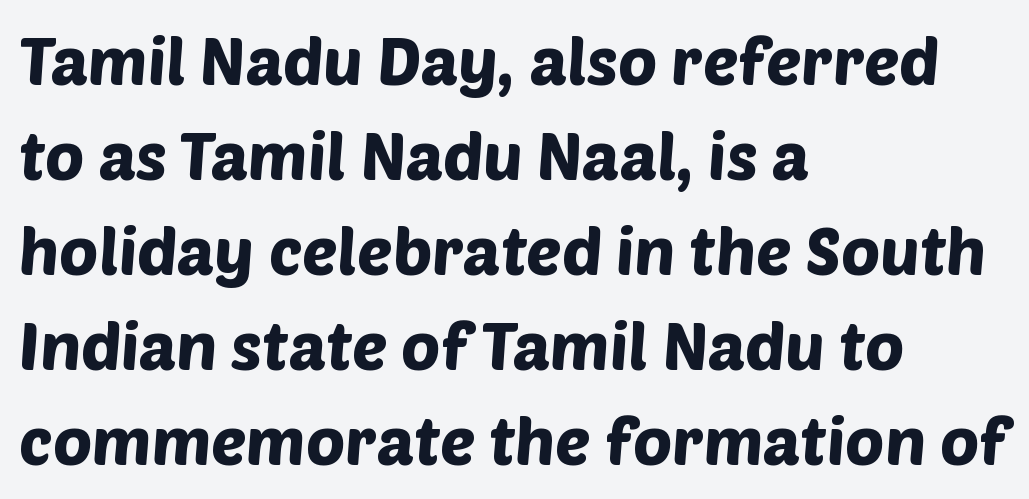
Q: Is the typeface a serif or a sans-serif typeface? A: Sans-serif.
Q: Is the text underlined? A: No.
Q: How is the paragraph aligned? A: Left-aligned.
Q: Is the spacing between letters normal or unusually wide? A: Normal.
Q: Is the spacing between lines tight, normal or loose? A: Normal.
Q: Width (condensed, normal, or wide)? A: Normal.
Q: Stroke contrast? A: Low.
Q: x-height? A: Large.
Q: Monospaced? A: No.
